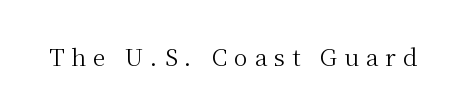
{"italic": "no", "bold": "no", "underline": "no", "letter_spacing": "wide", "letter_spacing_em": 0.3, "glyph_px": 23}
